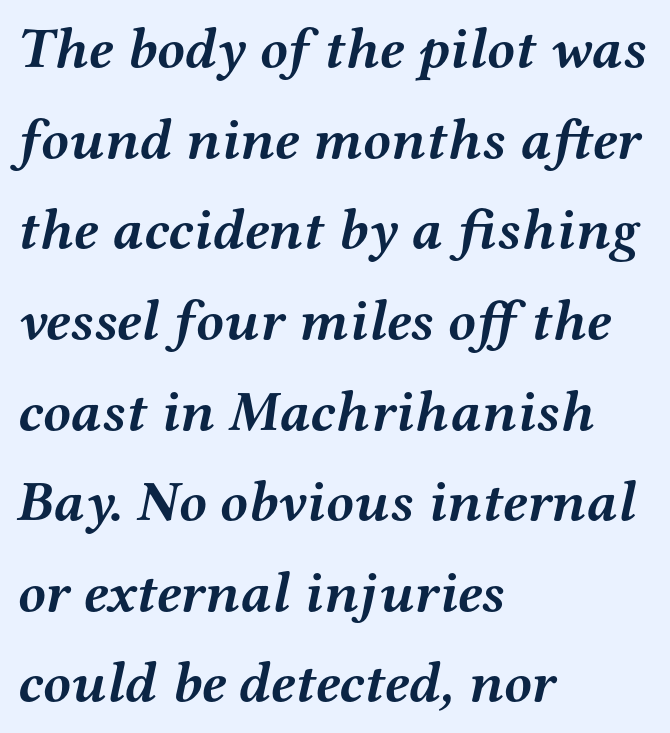
The image shows 57 px semibold, wide serif type, italic (leaning right); set left-aligned, normal line spacing (1.59x), normal letter spacing, not underlined; medium stroke contrast and a medium x-height.
